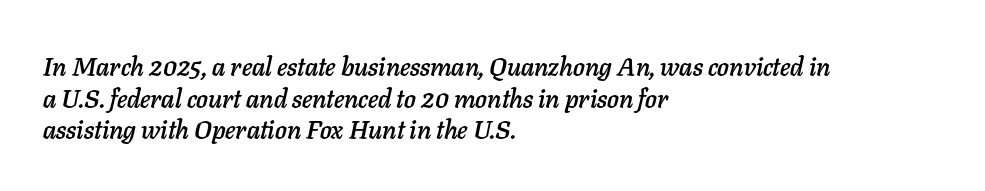
{"italic": "yes", "lean": "right", "slant_degrees": 11, "underline": "no", "align": "left", "line_spacing_ratio": 1.22, "letter_spacing": "normal", "letter_spacing_em": 0.0, "glyph_px": 26}
